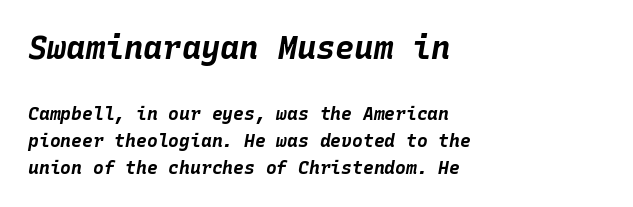
{"italic": "yes", "lean": "right", "slant_degrees": 10, "bold": "yes", "weight": "bold", "width": "normal", "stroke_contrast": "low", "x_height": "large", "monospaced": "yes", "underline": "no", "align": "left", "line_spacing": "normal", "line_spacing_ratio": 1.5, "letter_spacing": "normal", "letter_spacing_em": 0.0, "larger_block": "first", "size_ratio": 1.78, "glyph_px": 32}
